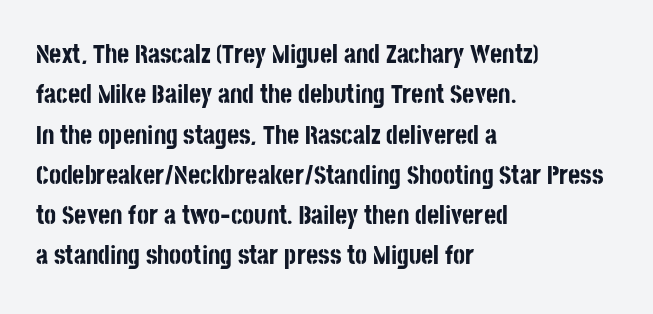
Q: Is the text bold? A: Yes.
Q: Is the text italic (slanted)? A: No, it is upright.
Q: Is the text underlined? A: No.
Q: How is the paragraph aligned? A: Left-aligned.
Q: Is the spacing between letters normal or unusually wide? A: Normal.
Q: Is the spacing between lines tight, normal or loose? A: Normal.
